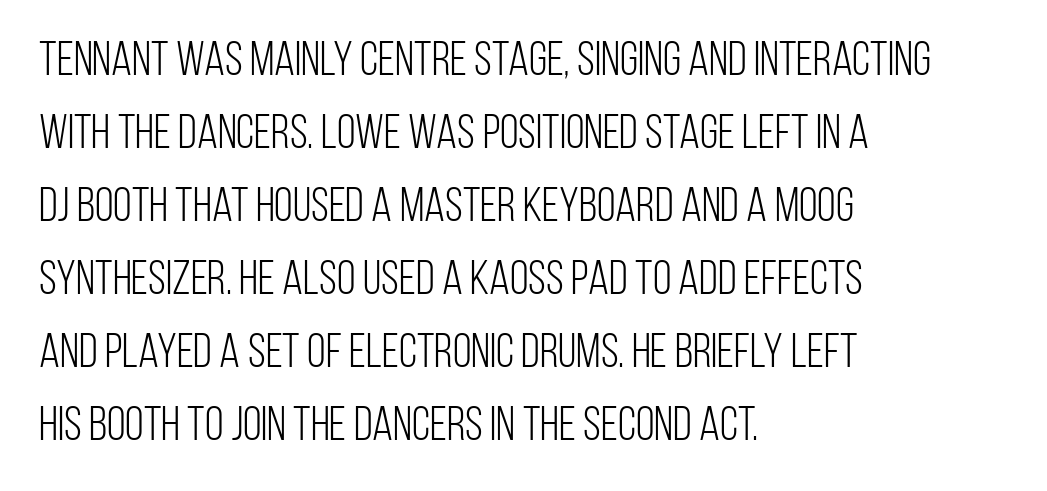
{"serif": "no", "italic": "no", "bold": "no", "weight": "light", "width": "condensed", "stroke_contrast": "low", "x_height": "large", "monospaced": "no", "underline": "no", "align": "left", "line_spacing": "normal", "line_spacing_ratio": 1.52, "letter_spacing": "normal", "letter_spacing_em": 0.0, "glyph_px": 48}
